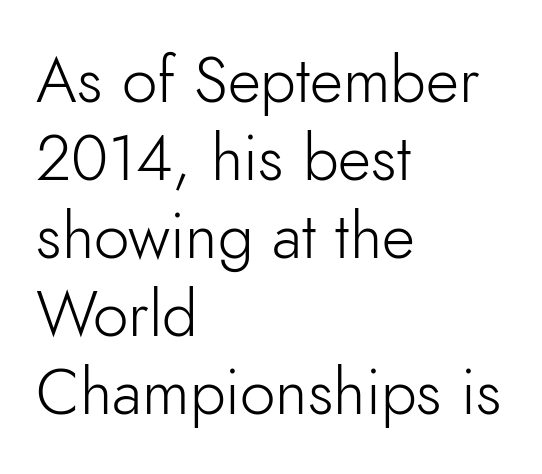
Tracking value appears to be zero — textbook default spacing. The face looks like a standard text weight, possibly lighter. Posture: vertical. The font family rendered here belongs to the sans-serif group. Unmarked baselines from the first word to the last. Proportional: the letters do not fall into vertical columns.
